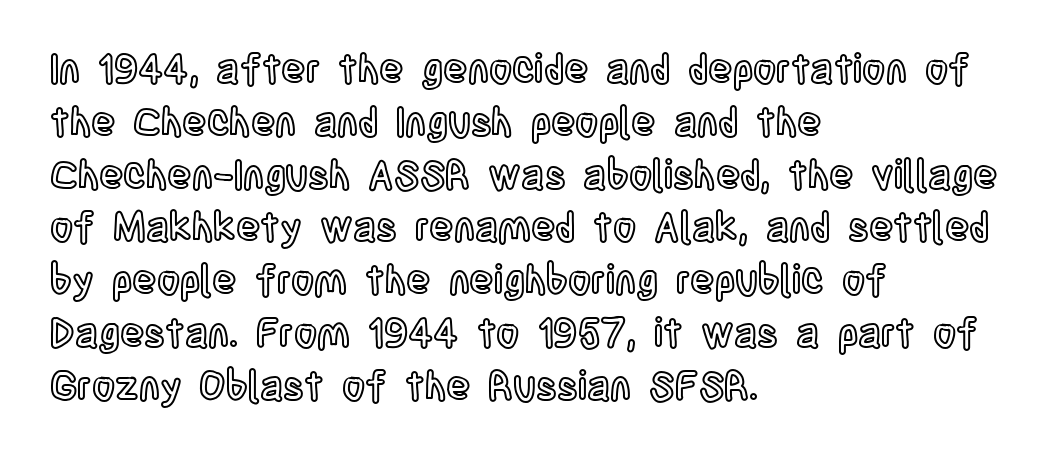
{"italic": "no", "width": "condensed", "x_height": "large", "monospaced": "no", "underline": "no", "align": "left", "line_spacing": "normal", "line_spacing_ratio": 1.32, "letter_spacing": "normal", "letter_spacing_em": 0.0, "glyph_px": 40}
